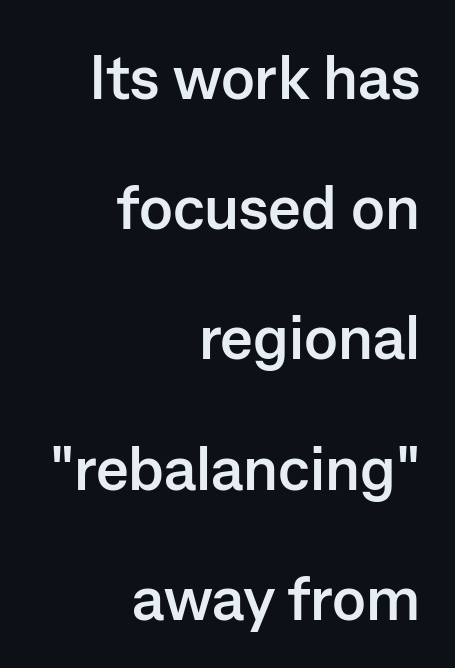
{"serif": "no", "italic": "no", "bold": "yes", "weight": "semibold", "width": "normal", "stroke_contrast": "low", "x_height": "medium", "monospaced": "no", "underline": "no", "align": "right", "line_spacing": "loose", "line_spacing_ratio": 2.1, "letter_spacing": "normal", "letter_spacing_em": 0.0, "glyph_px": 62}
